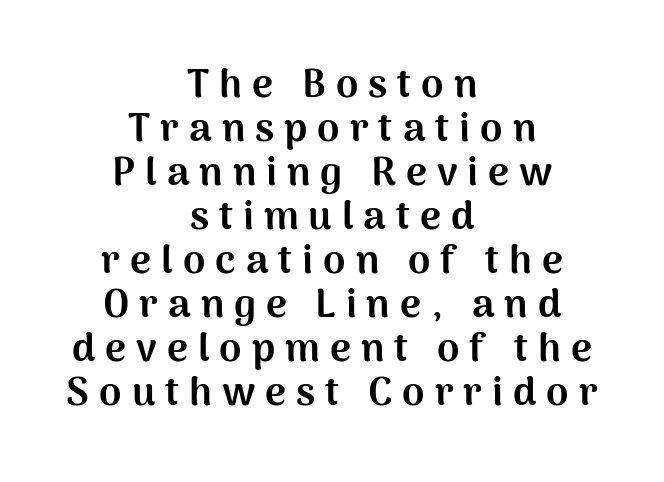
{"serif": "no", "italic": "no", "bold": "yes", "weight": "bold", "width": "normal", "stroke_contrast": "medium", "x_height": "medium", "monospaced": "no", "underline": "no", "align": "center", "line_spacing": "tight", "line_spacing_ratio": 1.1, "letter_spacing": "wide", "letter_spacing_em": 0.25, "glyph_px": 40}
